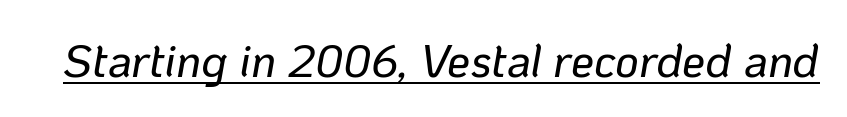
Q: Is the text italic (slanted)? A: Yes, it leans right by about 10 degrees.
Q: Is the text underlined? A: Yes.
Q: Is the spacing between letters normal or unusually wide? A: Normal.
Q: Width (condensed, normal, or wide)? A: Normal.
Q: Stroke contrast? A: Low.
Q: x-height? A: Medium.
Q: Monospaced? A: No.
